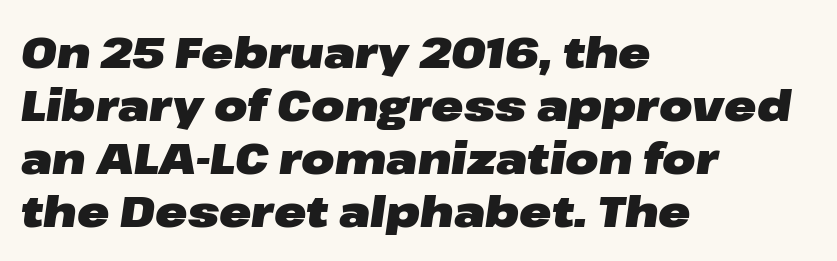
Q: Is the text bold? A: Yes.
Q: Is the text italic (slanted)? A: Yes, it leans right by about 8 degrees.
Q: Is the text underlined? A: No.
Q: How is the paragraph aligned? A: Left-aligned.
Q: Is the spacing between letters normal or unusually wide? A: Normal.
Q: Width (condensed, normal, or wide)? A: Wide.
Q: Stroke contrast? A: Low.
Q: x-height? A: Medium.
Q: Monospaced? A: No.
